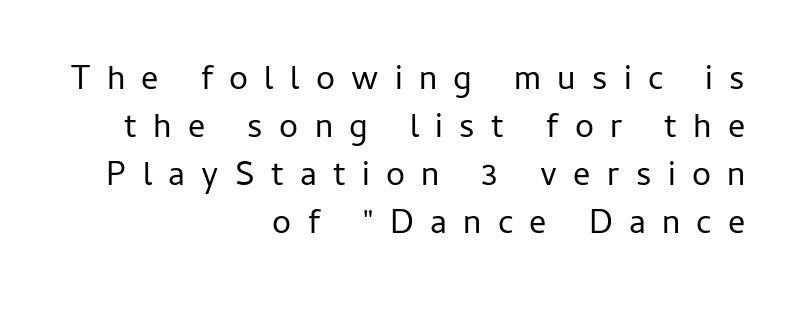
The image shows 34 px regular-weight sans-serif type, upright; set right-aligned, normal line spacing (1.41x), unusually wide letter spacing (+0.48 em), not underlined; low stroke contrast and a medium x-height.
